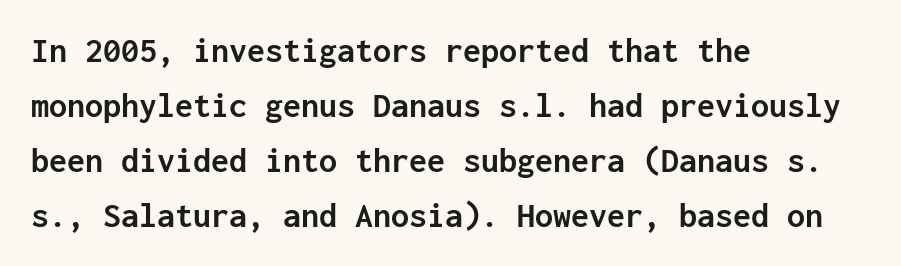
Glance below the letters and you will spot only blank space. Line beginnings align vertically; line endings do not. Does the leading feel generous? No, just average. Tall strokes in this sample are plumb rather than angled.
